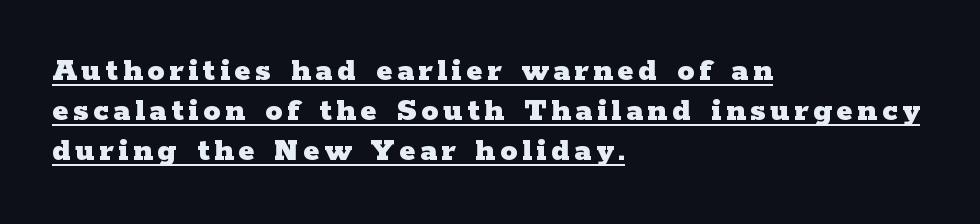
Q: Is the text bold? A: Yes.
Q: Is the text italic (slanted)? A: No, it is upright.
Q: Is the typeface a serif or a sans-serif typeface? A: Serif.
Q: Is the text underlined? A: Yes.
Q: How is the paragraph aligned? A: Left-aligned.
Q: Width (condensed, normal, or wide)? A: Wide.
Q: Stroke contrast? A: Low.
Q: x-height? A: Medium.
Q: Monospaced? A: No.
